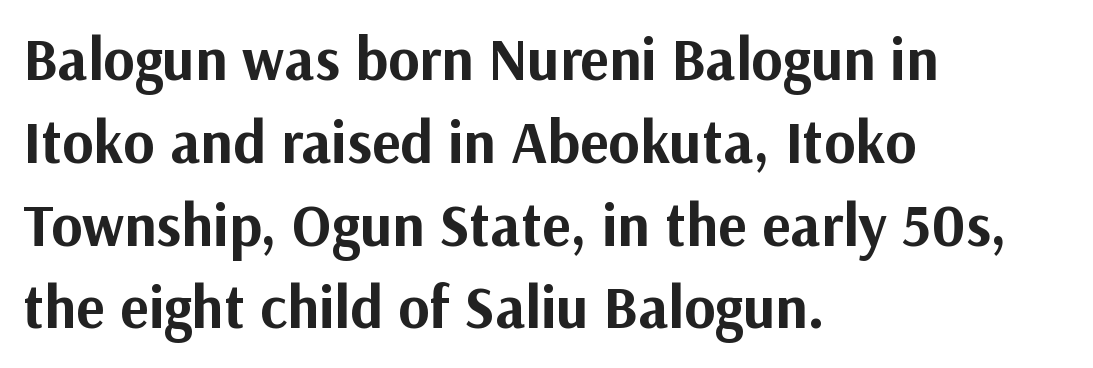
Type without underlining. Alignment: flush left. Leading: standard. This sample has the flowing, uneven cadence of proportional lettering.
